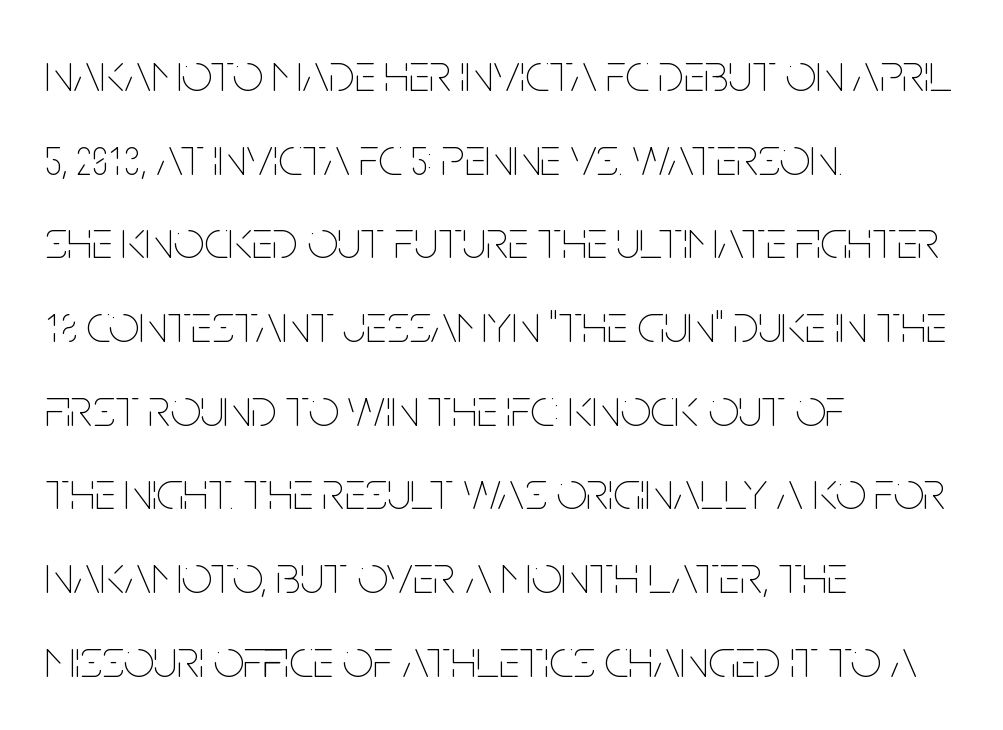
The image shows 54 px thin, condensed type, upright; set left-aligned, normal line spacing (1.55x), normal letter spacing, not underlined; low stroke contrast and a large x-height.
